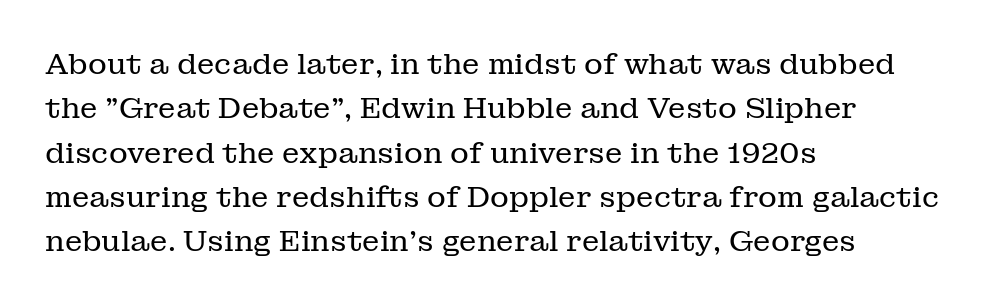
The image shows 29 px regular-weight serif type, upright; set left-aligned, normal line spacing (1.53x), normal letter spacing, not underlined; low stroke contrast and a medium x-height.
